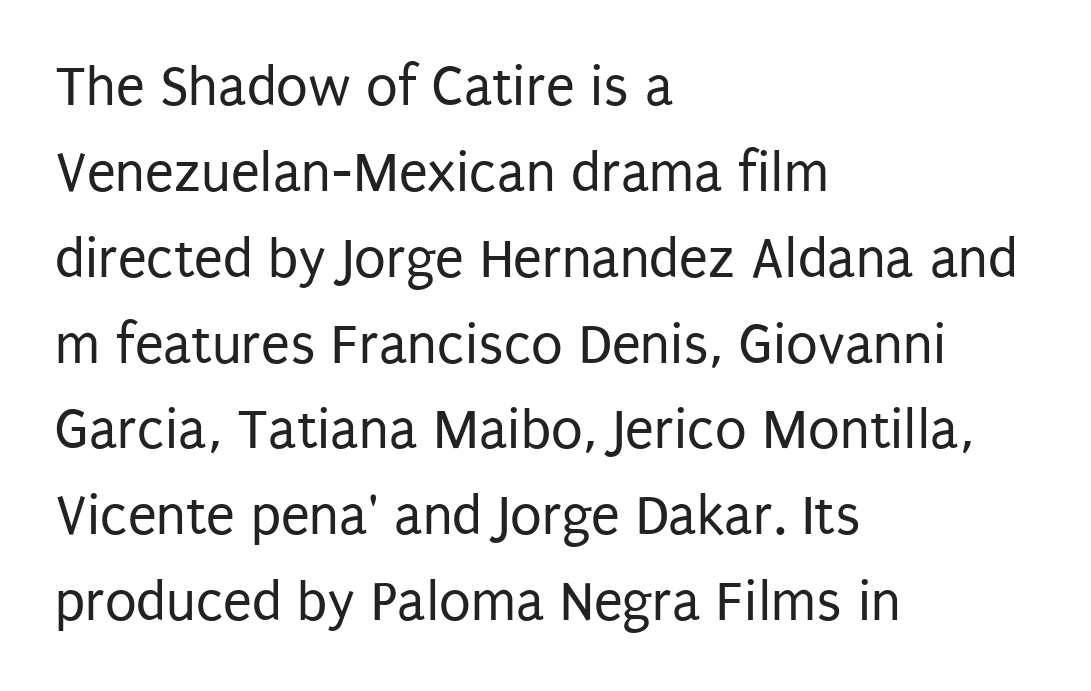
Q: Is the text bold? A: No.
Q: Is the text italic (slanted)? A: No, it is upright.
Q: Is the typeface a serif or a sans-serif typeface? A: Sans-serif.
Q: Is the text underlined? A: No.
Q: How is the paragraph aligned? A: Left-aligned.
Q: Is the spacing between letters normal or unusually wide? A: Normal.
Q: Is the spacing between lines tight, normal or loose? A: Normal.
Q: Width (condensed, normal, or wide)? A: Condensed.
Q: Stroke contrast? A: Low.
Q: x-height? A: Large.
Q: Monospaced? A: No.
